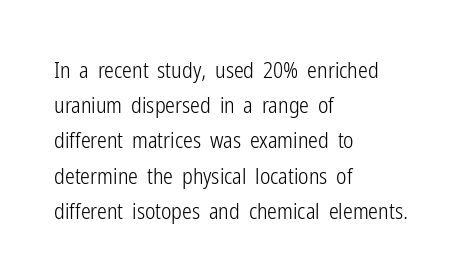
A quiet, ordinary-to-light weight characterises the typeface. Default kerning and tracking; the words read as compact shapes. These lines stack with their left ends in a neat column. The leading is moderate, giving the passage an even texture.
